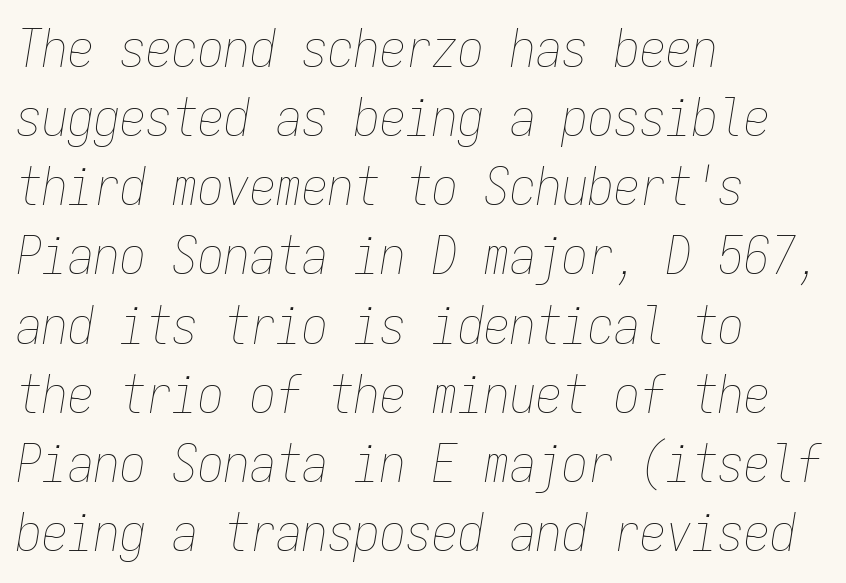
{"italic": "yes", "lean": "right", "slant_degrees": 9, "bold": "no", "weight": "thin", "width": "condensed", "stroke_contrast": "low", "x_height": "medium", "monospaced": "yes", "underline": "no", "align": "left", "line_spacing": "normal", "line_spacing_ratio": 1.33, "letter_spacing": "normal", "letter_spacing_em": 0.0, "glyph_px": 52}
